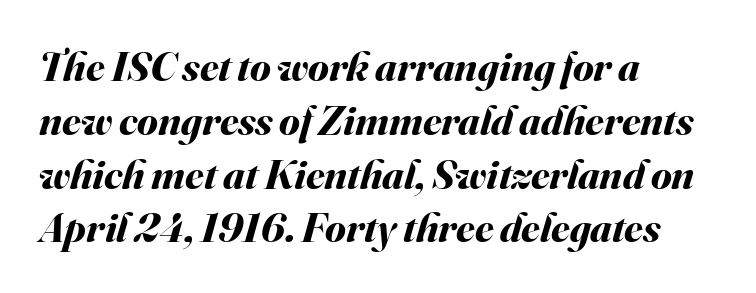
The glyphs have the mass of a bold cut. A typesetter would call this proportional, since set widths differ per character. These lines sit exactly where default settings would place them. Posture: slanted. Underline: absent.
